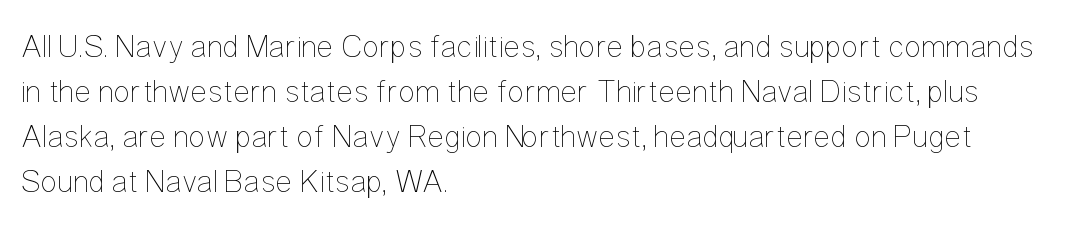
Horizontal alignment here is leftward, the default for most running prose. A clean baseline with only descenders dipping below it. The cut favours lightness, reaching ordinary text weight at its darkest. Upright lettering throughout.
